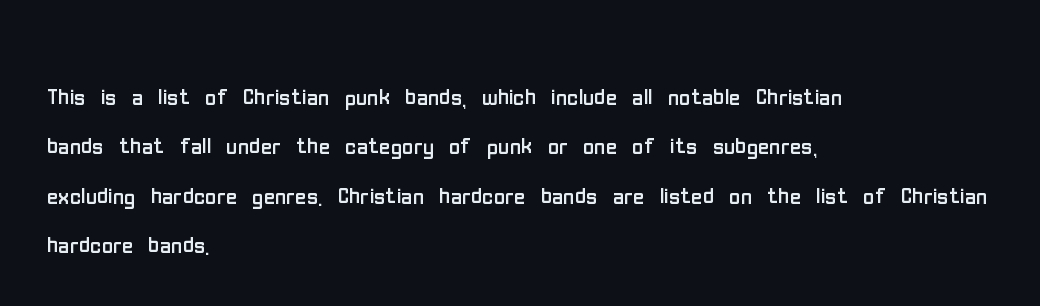
Casual observation: everything's shoved over to the left. No chunkiness to these letters — they're not bold. The face used here is proportionally spaced, like ordinary book or web type. Descenders are the only things crossing below the line. Unlike italic type, these characters show no tilt at all. How are the letters spaced? Ordinarily, with no added tracking.
